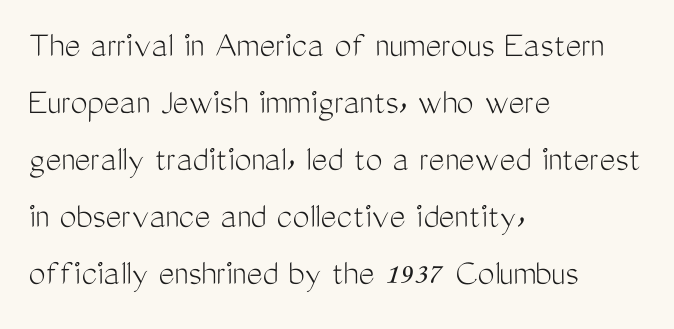
{"serif": "no", "italic": "no", "bold": "no", "weight": "light", "width": "condensed", "stroke_contrast": "medium", "x_height": "medium", "monospaced": "no", "underline": "no", "align": "left", "line_spacing": "normal", "line_spacing_ratio": 1.5, "letter_spacing": "normal", "letter_spacing_em": 0.0, "glyph_px": 38}
